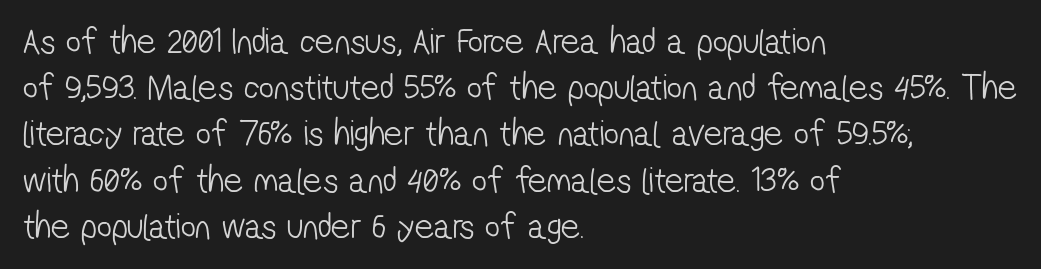
{"serif": "no", "bold": "no", "weight": "light", "width": "condensed", "stroke_contrast": "low", "x_height": "medium", "monospaced": "no", "underline": "no", "align": "left", "line_spacing": "normal", "line_spacing_ratio": 1.25, "letter_spacing": "normal", "letter_spacing_em": 0.0, "glyph_px": 37}
